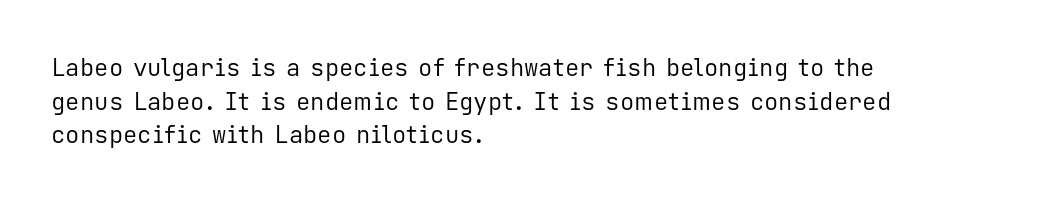
{"italic": "no", "bold": "no", "underline": "no", "align": "left", "line_spacing": "normal", "line_spacing_ratio": 1.4, "letter_spacing": "normal", "letter_spacing_em": 0.0, "glyph_px": 24}
